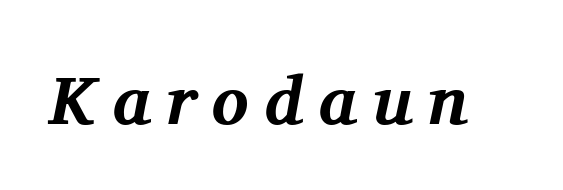
The image shows 69 px bold serif type, italic (leaning right); set unusually wide letter spacing (+0.22 em), not underlined; medium stroke contrast and a medium x-height.
